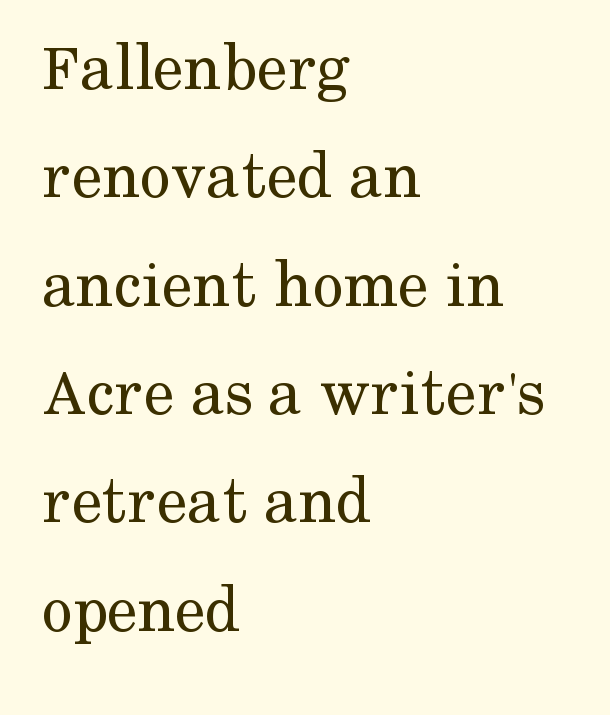
Q: Is the text bold? A: No.
Q: Is the text italic (slanted)? A: No, it is upright.
Q: Is the typeface a serif or a sans-serif typeface? A: Serif.
Q: Is the text underlined? A: No.
Q: How is the paragraph aligned? A: Left-aligned.
Q: Is the spacing between letters normal or unusually wide? A: Normal.
Q: Is the spacing between lines tight, normal or loose? A: Normal.
Q: Width (condensed, normal, or wide)? A: Normal.
Q: Stroke contrast? A: Medium.
Q: x-height? A: Medium.
Q: Monospaced? A: No.
